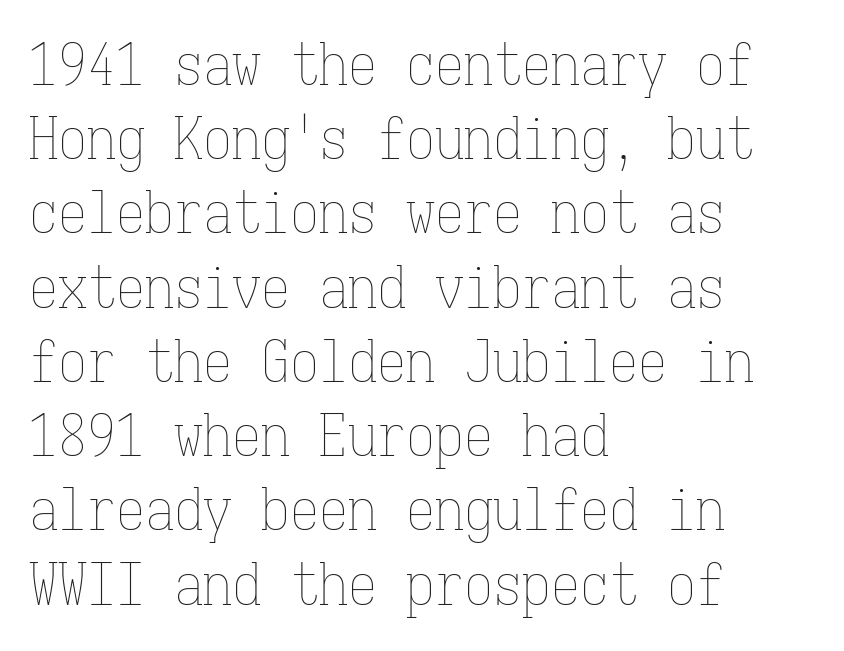
The image shows 58 px thin, condensed type, upright, monospaced; set left-aligned, normal line spacing (1.28x), normal letter spacing, not underlined; low stroke contrast and a medium x-height.
